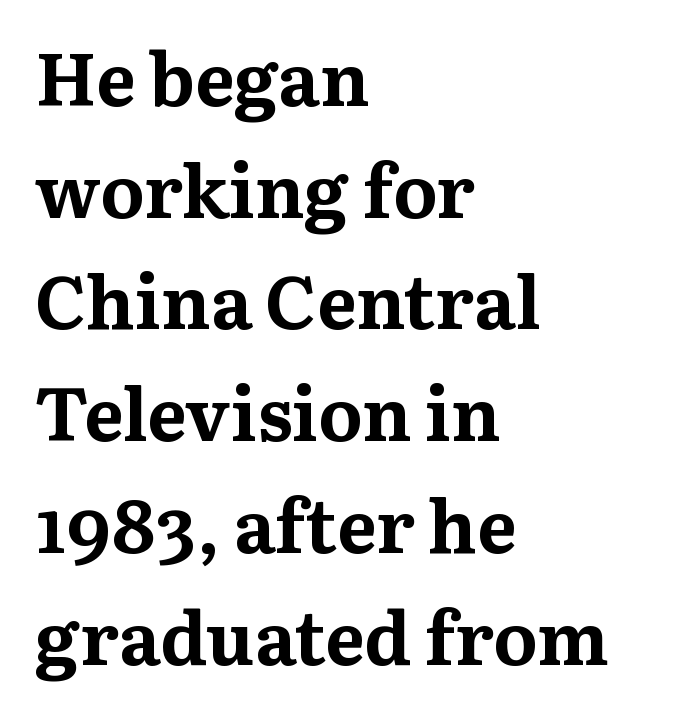
The image shows 74 px bold serif type, upright; set left-aligned, normal line spacing (1.51x), normal letter spacing, not underlined; medium stroke contrast and a medium x-height.
